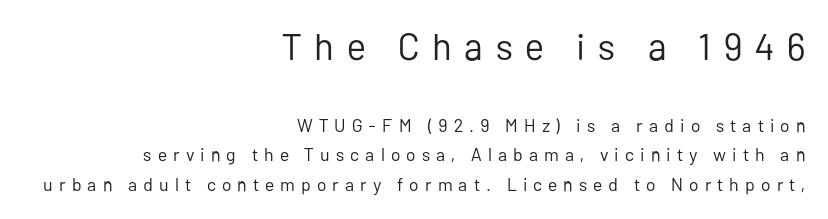
The image shows 37 px regular-weight sans-serif type, upright; set right-aligned, normal line spacing (1.65x), unusually wide letter spacing (+0.34 em), not underlined; the first (top) block is 2.06x larger; low stroke contrast and a medium x-height.
